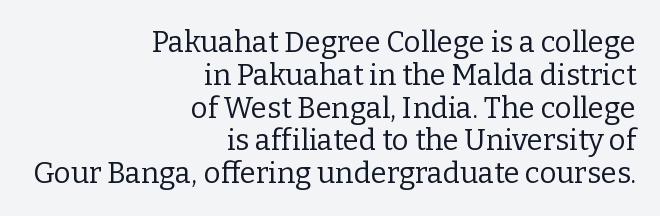
The image shows 29 px regular-weight serif type, upright; set right-aligned, tight line spacing (1.13x), normal letter spacing, not underlined; low stroke contrast and a medium x-height.
